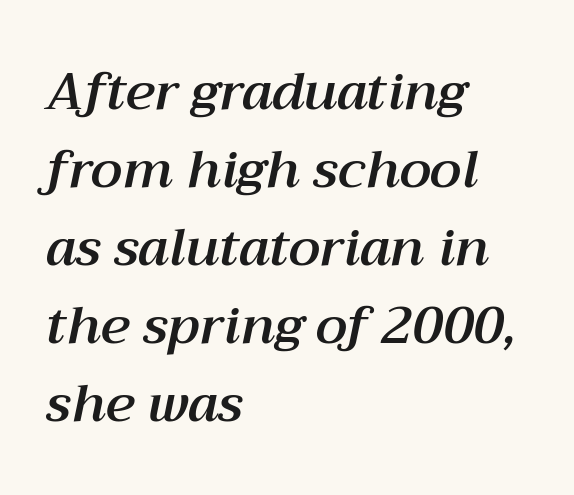
The image shows 52 px text type, italic (leaning right); set left-aligned, normal line spacing (1.5x), normal letter spacing, not underlined; medium stroke contrast and a medium x-height.
